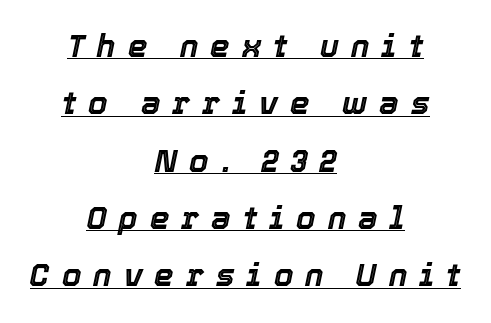
Q: Is the text italic (slanted)? A: Yes, it leans right by about 12 degrees.
Q: Is the text underlined? A: Yes.
Q: How is the paragraph aligned? A: Centered.
Q: Is the spacing between letters normal or unusually wide? A: Unusually wide.
Q: Width (condensed, normal, or wide)? A: Normal.
Q: x-height? A: Medium.
Q: Monospaced? A: No.
